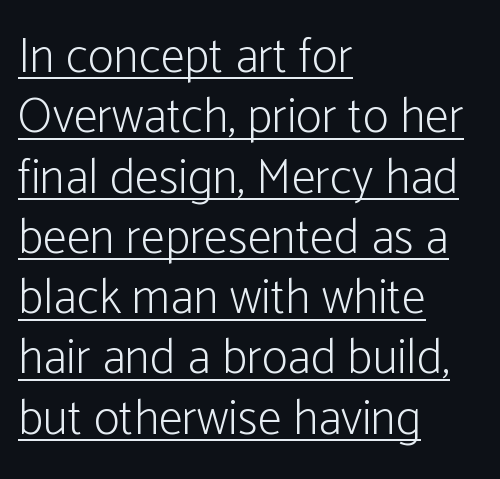
Ascenders rise straight up at ninety degrees. What decoration does the sample have? An underline. Observe the absence of serifs on each vertical stroke in this sample. Think of a printed novel: that variable character pitch is what you see here. This is not heavy type; no bold has been used.
